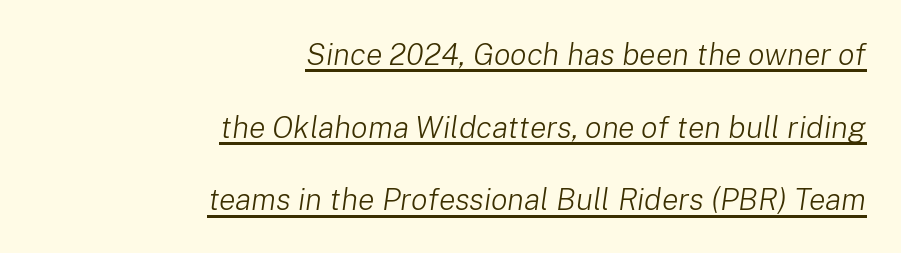
Q: Is the text bold? A: No.
Q: Is the text italic (slanted)? A: Yes, it leans right by about 8 degrees.
Q: Is the text underlined? A: Yes.
Q: How is the paragraph aligned? A: Right-aligned.
Q: Is the spacing between letters normal or unusually wide? A: Normal.
Q: Is the spacing between lines tight, normal or loose? A: Loose.
Q: Width (condensed, normal, or wide)? A: Normal.
Q: Stroke contrast? A: Low.
Q: x-height? A: Medium.
Q: Monospaced? A: No.
